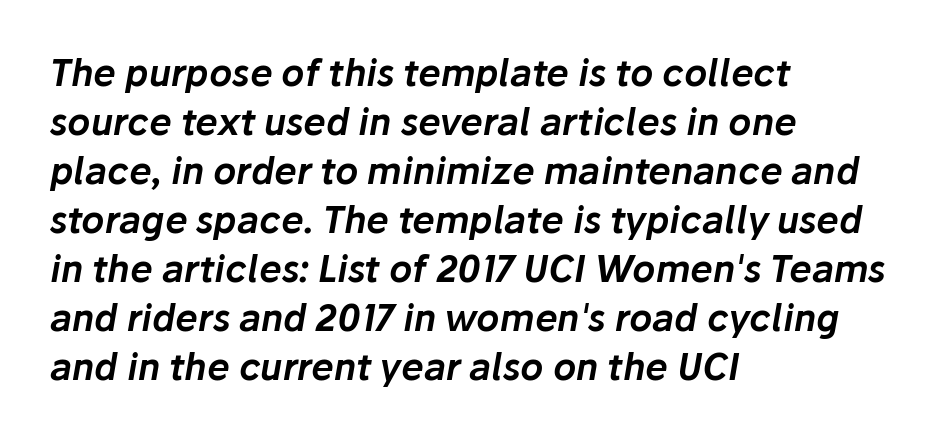
{"italic": "yes", "lean": "right", "slant_degrees": 10, "width": "normal", "stroke_contrast": "low", "x_height": "medium", "monospaced": "no", "underline": "no", "align": "left", "line_spacing": "normal", "line_spacing_ratio": 1.36, "letter_spacing": "normal", "letter_spacing_em": 0.0, "glyph_px": 36}
